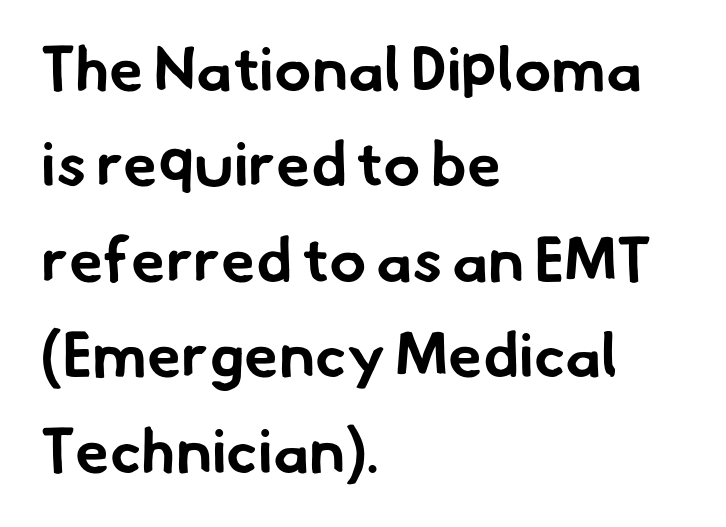
{"serif": "no", "bold": "yes", "weight": "bold", "width": "normal", "stroke_contrast": "low", "x_height": "small", "monospaced": "no", "underline": "no", "align": "left", "line_spacing": "normal", "line_spacing_ratio": 1.54, "letter_spacing": "normal", "letter_spacing_em": 0.0, "glyph_px": 62}
